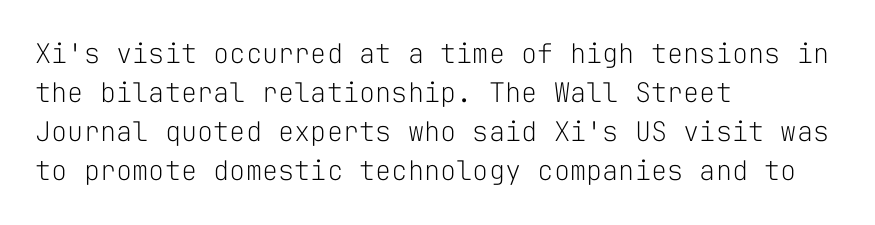
Q: Is the text bold? A: No.
Q: Is the text italic (slanted)? A: No, it is upright.
Q: Is the text underlined? A: No.
Q: How is the paragraph aligned? A: Left-aligned.
Q: Is the spacing between letters normal or unusually wide? A: Normal.
Q: Is the spacing between lines tight, normal or loose? A: Normal.
